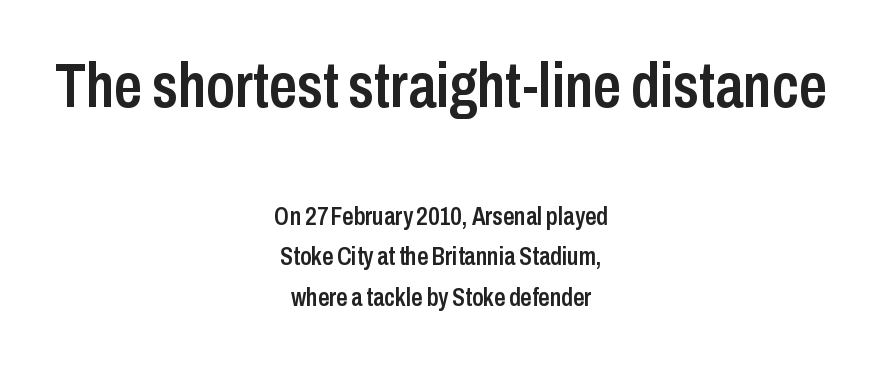
The image shows 62 px semibold, condensed sans-serif type, upright; set centered, normal line spacing (1.63x), normal letter spacing, not underlined; the first (top) block is 2.48x larger; low stroke contrast and a medium x-height.
